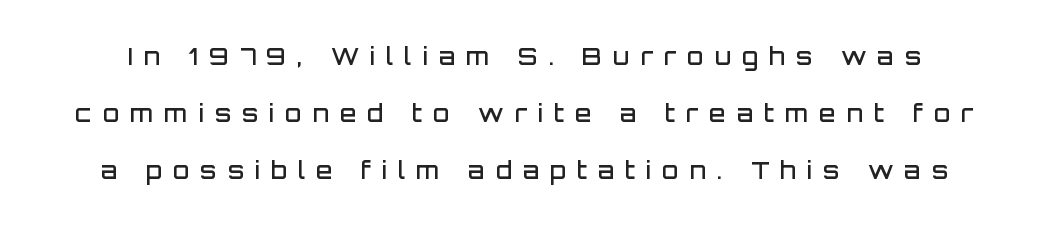
Q: Is the text bold? A: Semi-bold.
Q: Is the text italic (slanted)? A: No, it is upright.
Q: Is the text underlined? A: No.
Q: Is the spacing between letters normal or unusually wide? A: Unusually wide.
Q: Is the spacing between lines tight, normal or loose? A: Loose.
